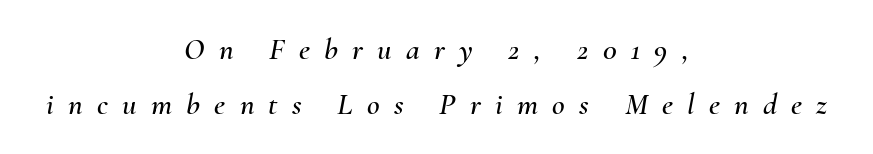
The image shows 31 px text type, italic (leaning right); set centered, line spacing 1.78x, unusually wide letter spacing (+0.46 em), not underlined; medium stroke contrast and a small x-height.
